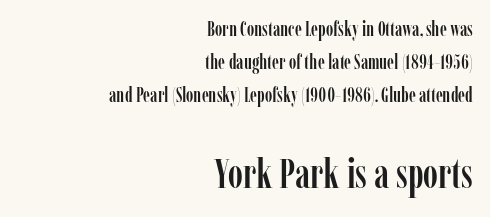
The image shows 41 px condensed serif type, upright; set right-aligned, normal line spacing (1.66x), normal letter spacing, not underlined; the second (bottom) block is 2.05x larger; low stroke contrast and a medium x-height.
